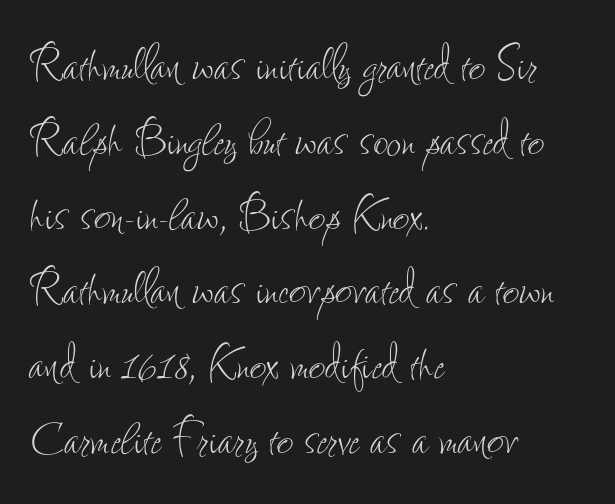
One glance says typical: line gaps are just what's usual. Honestly, the letter spacing is just normal — you wouldn't notice it. These glyphs show unthickened strokes, regular width or finer. Words float on clear page, feet unadorned. The letters advance in unequal steps, a hallmark of proportional type.
